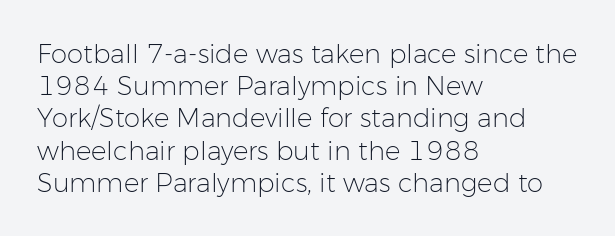
{"italic": "no", "bold": "no", "underline": "no", "align": "left", "line_spacing_ratio": 1.24, "letter_spacing": "normal", "letter_spacing_em": 0.0, "glyph_px": 26}
